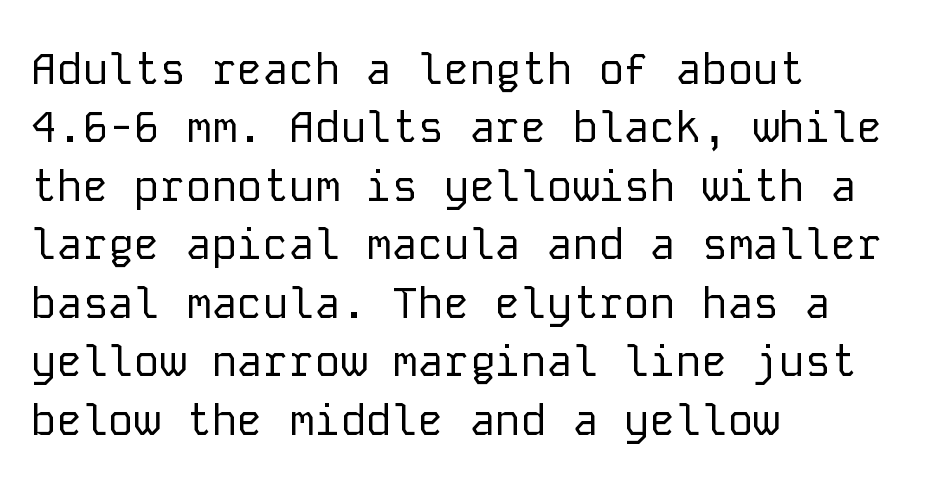
{"serif": "no", "italic": "no", "bold": "no", "weight": "regular", "width": "normal", "stroke_contrast": "low", "x_height": "medium", "monospaced": "yes", "underline": "no", "align": "left", "line_spacing": "normal", "line_spacing_ratio": 1.36, "letter_spacing": "normal", "letter_spacing_em": 0.0, "glyph_px": 43}
